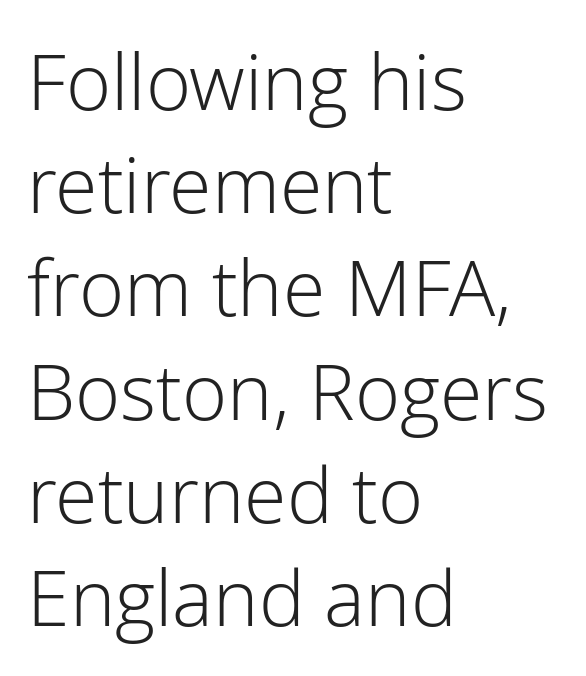
{"serif": "no", "italic": "no", "bold": "no", "weight": "light", "width": "normal", "stroke_contrast": "low", "x_height": "medium", "monospaced": "no", "underline": "no", "align": "left", "line_spacing": "normal", "line_spacing_ratio": 1.34, "letter_spacing": "normal", "letter_spacing_em": 0.0, "glyph_px": 77}
